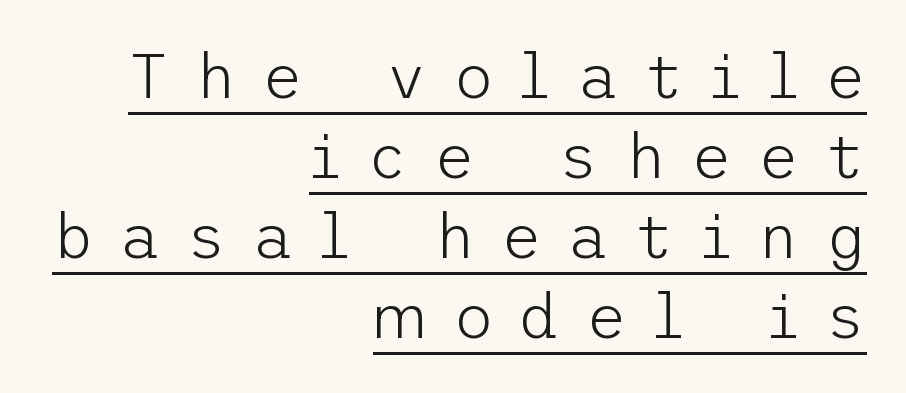
{"serif": "no", "italic": "no", "bold": "no", "weight": "light", "width": "normal", "stroke_contrast": "low", "x_height": "medium", "underline": "yes", "align": "right", "line_spacing": "normal", "line_spacing_ratio": 1.27, "letter_spacing": "wide", "letter_spacing_em": 0.41, "glyph_px": 63}
